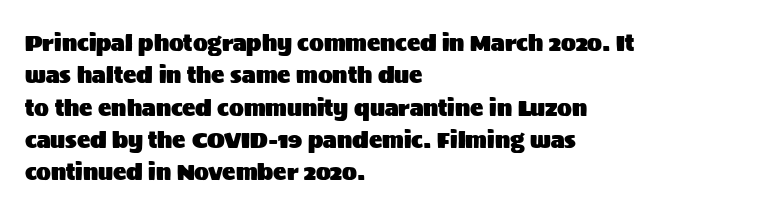
The image shows 22 px text type, upright; set left-aligned, normal line spacing (1.47x), normal letter spacing, not underlined.
